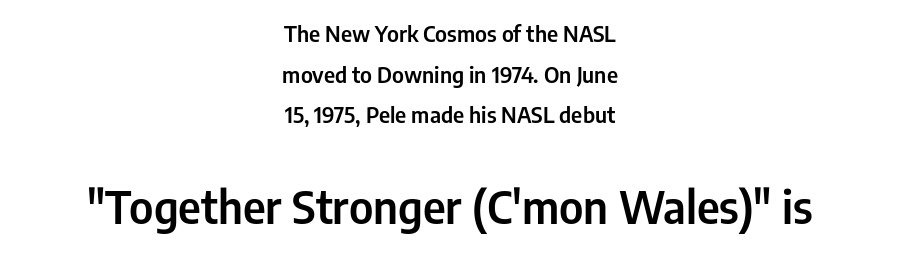
The image shows 45 px condensed sans-serif type, upright; set centered, line spacing 1.85x, normal letter spacing, not underlined; the second (bottom) block is 2.05x larger; low stroke contrast and a medium x-height.
